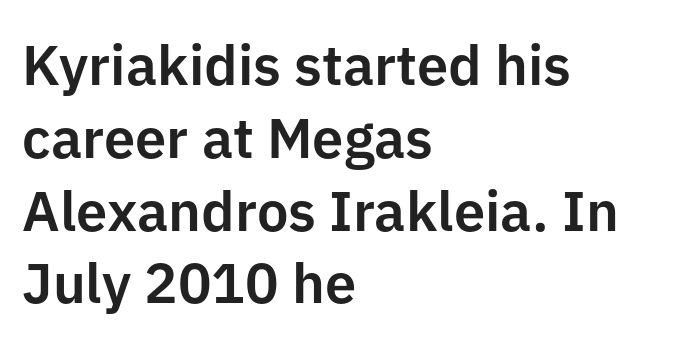
The rendering uses natural spacing where letterforms have individual widths. Type without underlining. Italic? Not at all — the glyphs are vertical. Typeset ragged right — the left edge is the straight one.
